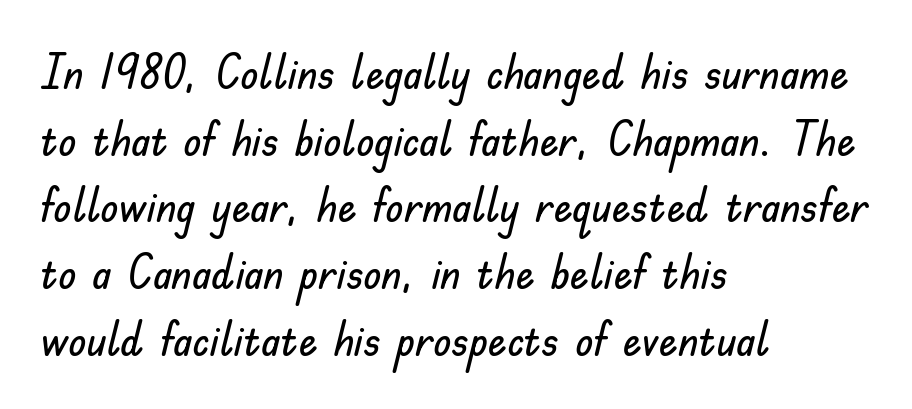
The image shows 47 px sans-serif type; set left-aligned, normal line spacing (1.42x), normal letter spacing, not underlined; low stroke contrast and a small x-height.
